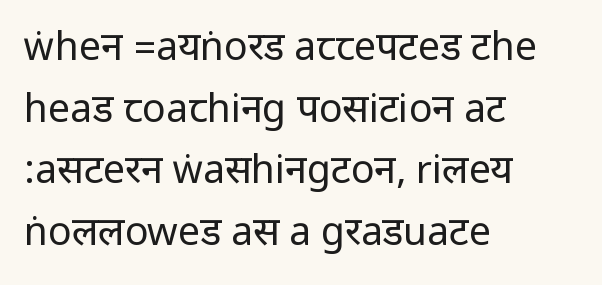
The image shows 39 px regular-weight, condensed sans-serif type, upright; set left-aligned, normal line spacing (1.58x), normal letter spacing, not underlined; low stroke contrast.
